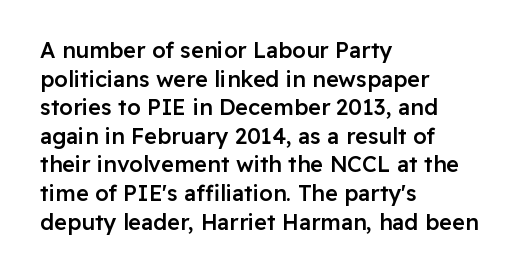
Between one letter and the next there's only the usual sliver of space. Firm but not heavy-handed strokes: this text is semibold. No italicization has been applied; the sample stays upright. Each line starts at the same left margin while the right side varies. Notice how descenders clear the ascenders below comfortably — that's standard leading.
